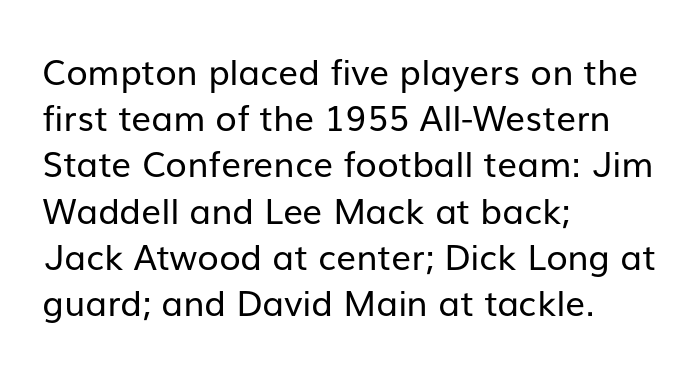
The image shows 35 px regular-weight sans-serif type, upright; set left-aligned, normal line spacing (1.32x), normal letter spacing, not underlined; low stroke contrast and a medium x-height.
